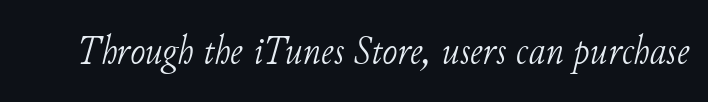
Q: Is the text bold? A: No.
Q: Is the text italic (slanted)? A: Yes, it leans right by about 11 degrees.
Q: Is the typeface a serif or a sans-serif typeface? A: Serif.
Q: Is the text underlined? A: No.
Q: Is the spacing between letters normal or unusually wide? A: Normal.
Q: Width (condensed, normal, or wide)? A: Normal.
Q: Stroke contrast? A: Low.
Q: x-height? A: Small.
Q: Monospaced? A: No.
